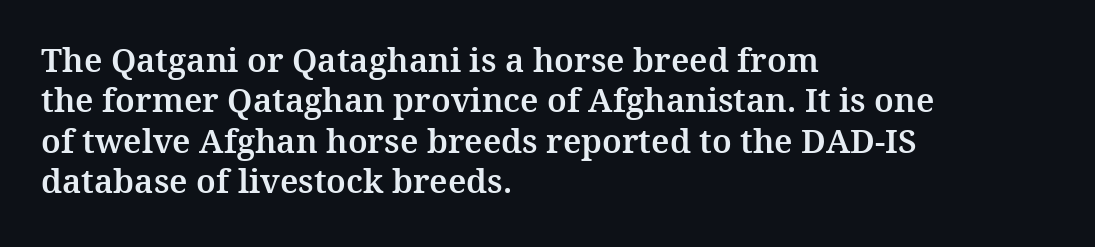
The image shows 33 px serif type, upright; set left-aligned, line spacing 1.22x, normal letter spacing, not underlined; medium stroke contrast and a medium x-height.
